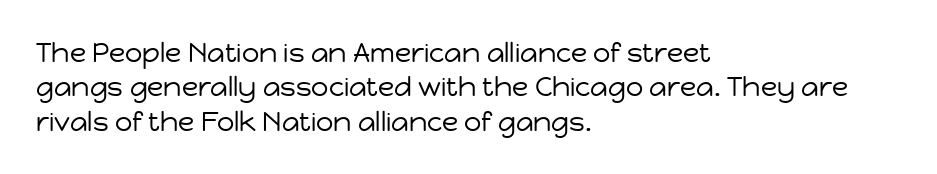
{"italic": "no", "bold": "no", "underline": "no", "align": "left", "line_spacing": "normal", "line_spacing_ratio": 1.27, "letter_spacing": "normal", "letter_spacing_em": 0.0, "glyph_px": 27}
